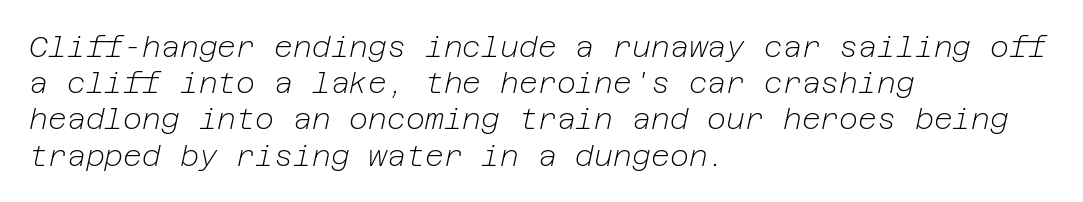
The typesetter chose a ragged-right arrangement here. Does the lettering tilt? It does — this is italic. Characters follow at the spacing the type designer built in. The vertical gap from one line to the next is medium. The typesetting does not lean heavy: it is not bold. The space directly below the letters is spotless.
